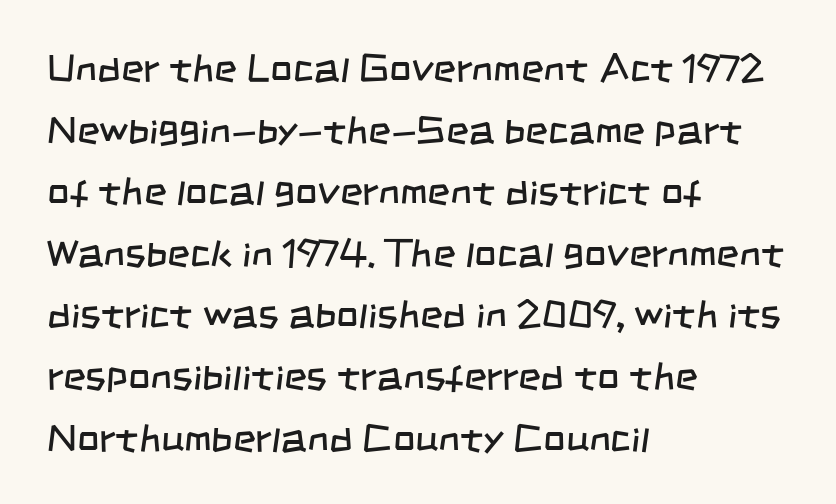
The image shows 39 px regular-weight, condensed sans-serif type; set left-aligned, normal line spacing (1.58x), normal letter spacing, not underlined; low stroke contrast and a large x-height.
